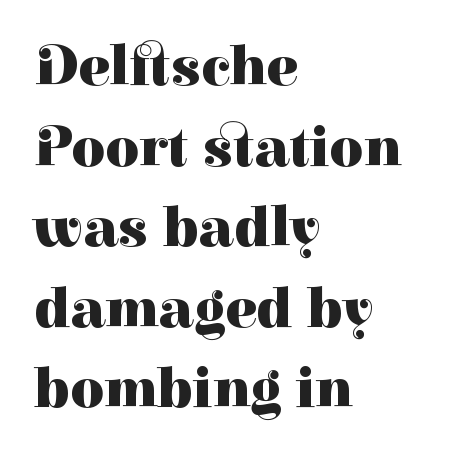
{"serif": "yes", "italic": "no", "bold": "yes", "weight": "heavy", "width": "normal", "stroke_contrast": "high", "x_height": "medium", "monospaced": "no", "underline": "no", "align": "left", "line_spacing": "normal", "line_spacing_ratio": 1.39, "letter_spacing": "normal", "letter_spacing_em": 0.0, "glyph_px": 58}
